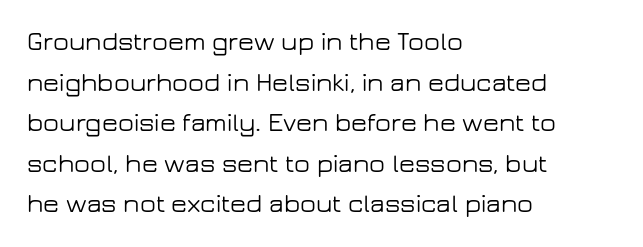
Q: Is the text italic (slanted)? A: No, it is upright.
Q: Is the text underlined? A: No.
Q: How is the paragraph aligned? A: Left-aligned.
Q: Is the spacing between letters normal or unusually wide? A: Normal.
Q: Is the spacing between lines tight, normal or loose? A: Normal.
